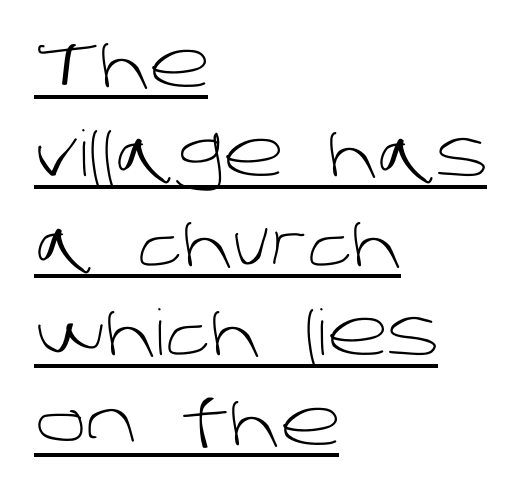
The image shows 63 px light sans-serif type; set left-aligned, normal line spacing (1.42x), normal letter spacing, underlined; low stroke contrast and a large x-height.
